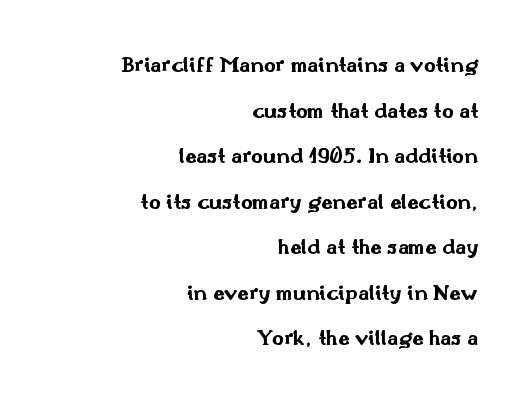
The image shows 23 px bold type, upright; set right-aligned, loose line spacing (1.98x), normal letter spacing, not underlined.
